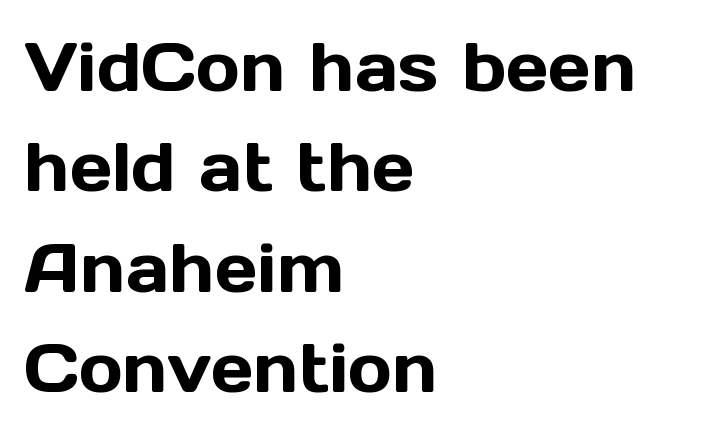
Q: Is the text italic (slanted)? A: No, it is upright.
Q: Is the typeface a serif or a sans-serif typeface? A: Sans-serif.
Q: Is the text underlined? A: No.
Q: How is the paragraph aligned? A: Left-aligned.
Q: Is the spacing between letters normal or unusually wide? A: Normal.
Q: Is the spacing between lines tight, normal or loose? A: Normal.
Q: Width (condensed, normal, or wide)? A: Normal.
Q: x-height? A: Medium.
Q: Monospaced? A: No.
